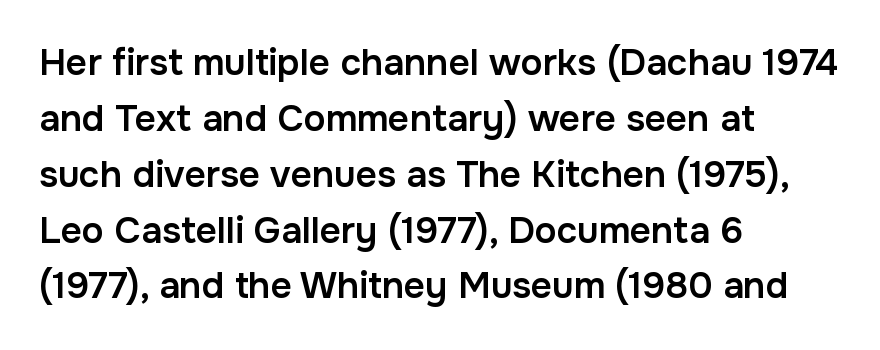
Q: Is the text bold? A: Semi-bold.
Q: Is the text italic (slanted)? A: No, it is upright.
Q: Is the typeface a serif or a sans-serif typeface? A: Sans-serif.
Q: Is the text underlined? A: No.
Q: How is the paragraph aligned? A: Left-aligned.
Q: Is the spacing between letters normal or unusually wide? A: Normal.
Q: Is the spacing between lines tight, normal or loose? A: Normal.
Q: Width (condensed, normal, or wide)? A: Normal.
Q: Stroke contrast? A: Low.
Q: x-height? A: Medium.
Q: Monospaced? A: No.
